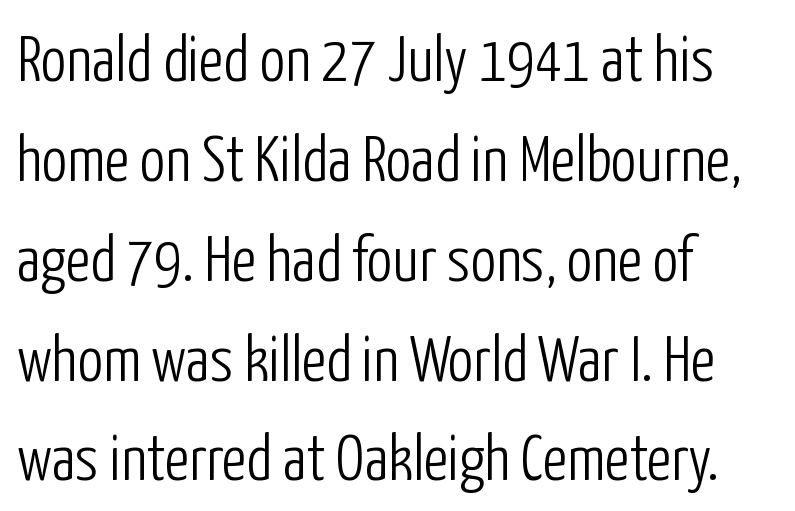
{"serif": "no", "italic": "no", "bold": "no", "weight": "light", "width": "condensed", "stroke_contrast": "low", "x_height": "medium", "monospaced": "no", "underline": "no", "align": "left", "line_spacing": "normal", "line_spacing_ratio": 1.56, "letter_spacing": "normal", "letter_spacing_em": 0.0, "glyph_px": 64}
